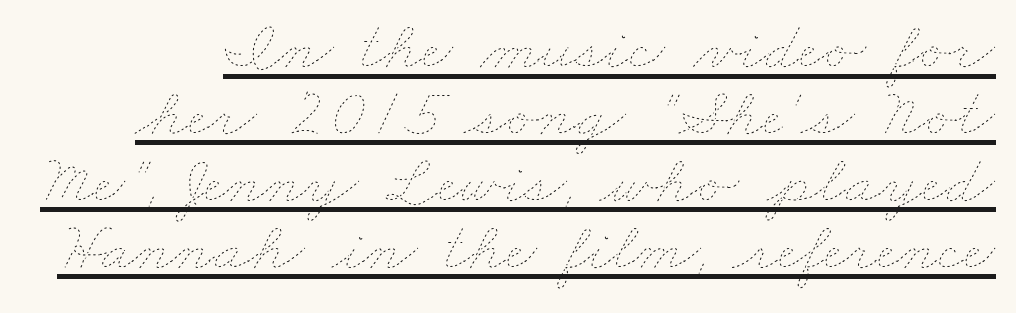
Bold? No — there's no thickening of the strokes. Notice how a bar underscores the lettering throughout. Letter spacing: default. The leading is snug, giving the passage a crowded texture. The letters advance in unequal steps, a hallmark of proportional type.
